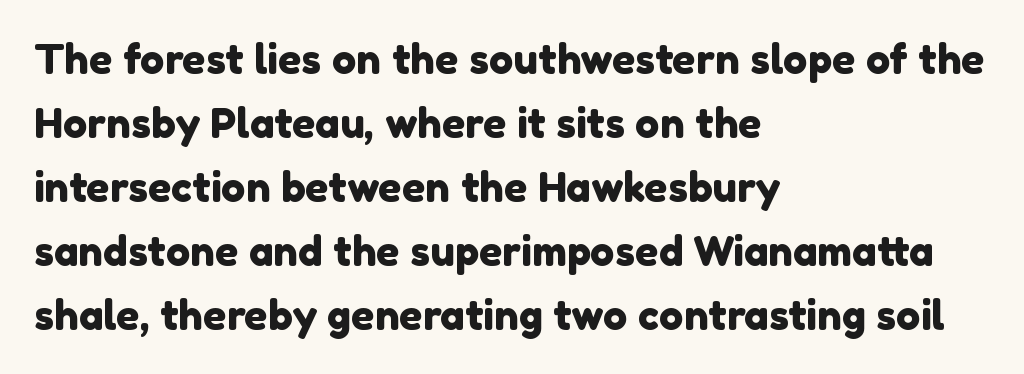
Words appear dense and cohesive because spacing is normal. Rule under the text: the space is simply empty. Is there much room between lines? A standard amount, neither cramped nor airy. Horizontally, the lines are justified to the leading edge only. The text was rendered using a sans face with plain stroke endings.
